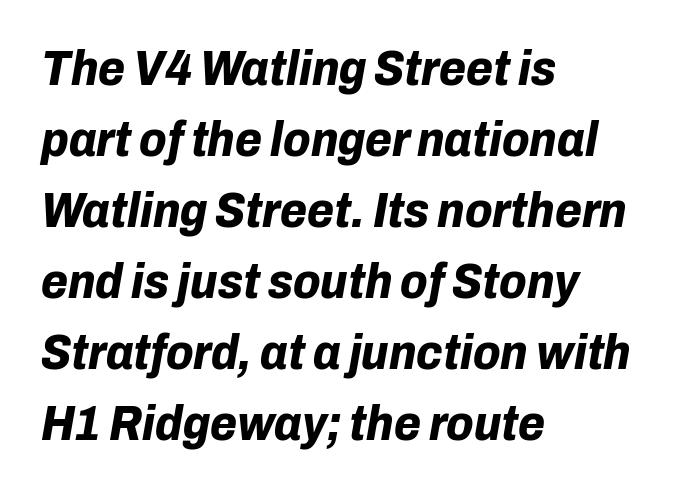
The image shows 49 px bold type, italic (leaning right); set left-aligned, normal line spacing (1.45x), normal letter spacing, not underlined; low stroke contrast and a medium x-height.
